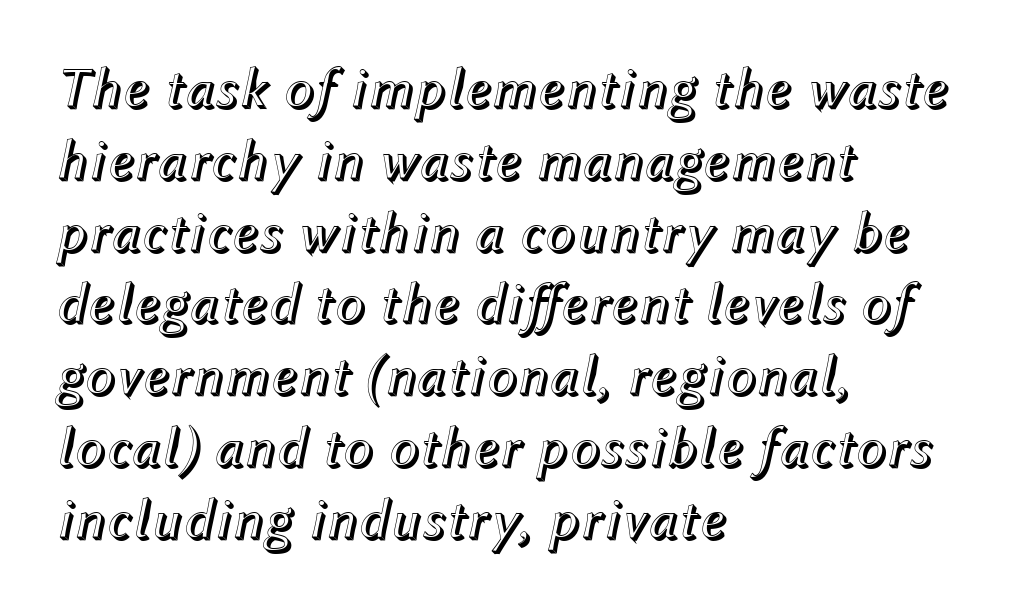
Q: Is the text italic (slanted)? A: Yes, it leans right by about 12 degrees.
Q: Is the text underlined? A: No.
Q: How is the paragraph aligned? A: Left-aligned.
Q: Is the spacing between letters normal or unusually wide? A: Normal.
Q: Is the spacing between lines tight, normal or loose? A: Normal.
Q: Width (condensed, normal, or wide)? A: Normal.
Q: x-height? A: Medium.
Q: Monospaced? A: No.
